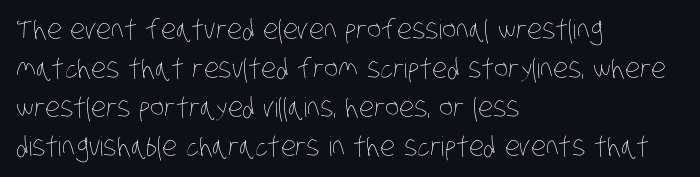
{"bold": "no", "underline": "no", "align": "left", "line_spacing": "normal", "line_spacing_ratio": 1.44, "letter_spacing": "normal", "letter_spacing_em": 0.0, "glyph_px": 27}
